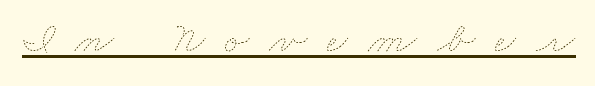
Q: Is the text bold? A: No.
Q: Is the text underlined? A: Yes.
Q: Is the spacing between letters normal or unusually wide? A: Unusually wide.
Q: Width (condensed, normal, or wide)? A: Wide.
Q: Stroke contrast? A: Low.
Q: x-height? A: Small.
Q: Monospaced? A: No.
